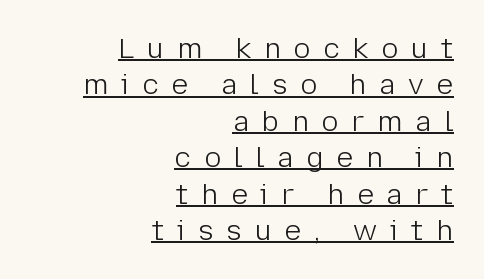
{"serif": "no", "italic": "no", "bold": "no", "weight": "light", "width": "normal", "stroke_contrast": "low", "x_height": "medium", "monospaced": "no", "underline": "yes", "align": "right", "line_spacing": "normal", "line_spacing_ratio": 1.3, "letter_spacing": "wide", "letter_spacing_em": 0.46, "glyph_px": 28}
